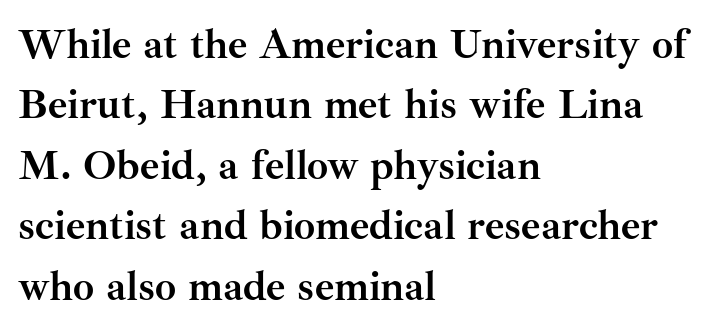
Q: Is the text bold? A: Yes.
Q: Is the text italic (slanted)? A: No, it is upright.
Q: Is the typeface a serif or a sans-serif typeface? A: Serif.
Q: Is the text underlined? A: No.
Q: How is the paragraph aligned? A: Left-aligned.
Q: Is the spacing between letters normal or unusually wide? A: Normal.
Q: Is the spacing between lines tight, normal or loose? A: Normal.
Q: Width (condensed, normal, or wide)? A: Normal.
Q: Stroke contrast? A: Medium.
Q: x-height? A: Small.
Q: Monospaced? A: No.
